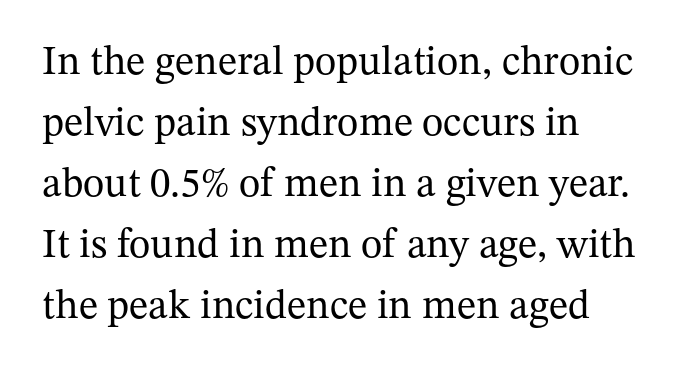
The image shows 41 px regular-weight serif type, upright; set left-aligned, normal line spacing (1.49x), normal letter spacing, not underlined; medium stroke contrast and a medium x-height.
